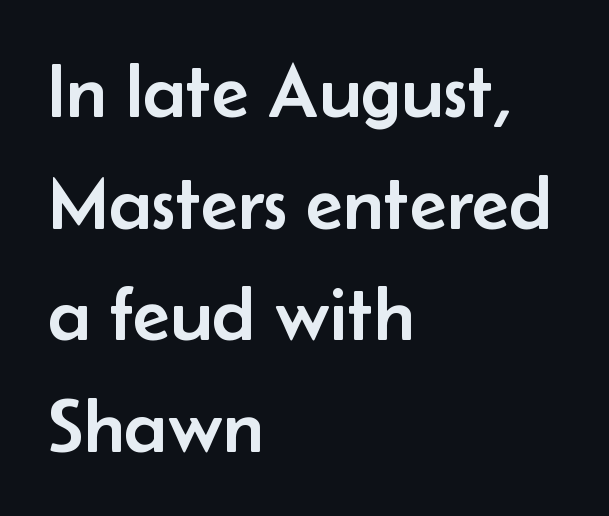
Q: Is the text italic (slanted)? A: No, it is upright.
Q: Is the typeface a serif or a sans-serif typeface? A: Sans-serif.
Q: Is the text underlined? A: No.
Q: How is the paragraph aligned? A: Left-aligned.
Q: Is the spacing between letters normal or unusually wide? A: Normal.
Q: Is the spacing between lines tight, normal or loose? A: Normal.
Q: Width (condensed, normal, or wide)? A: Normal.
Q: Stroke contrast? A: Low.
Q: x-height? A: Small.
Q: Monospaced? A: No.
